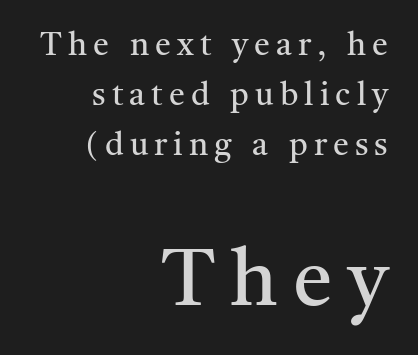
Short and long lines alike share a common ending point at right. Reading down the column, the eye jumps a familiar distance to each next line. Little horizontal feet cap the strokes, marking this as serif type. A typesetter would call this proportional, since set widths differ per character.
